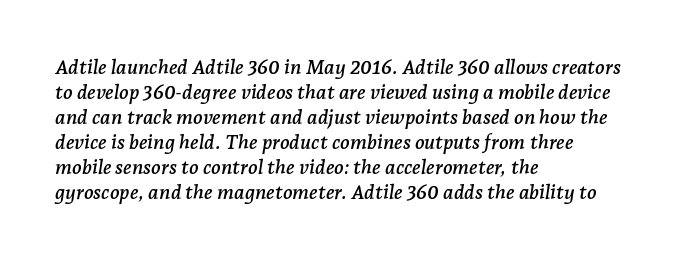
The image shows 20 px text type, italic (leaning right); set left-aligned, normal line spacing (1.25x), normal letter spacing, not underlined.
